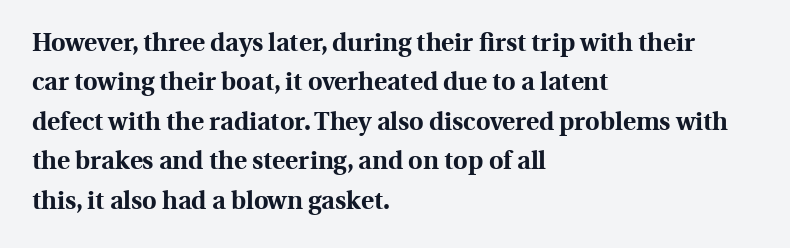
Q: Is the text bold? A: Yes.
Q: Is the text italic (slanted)? A: No, it is upright.
Q: Is the text underlined? A: No.
Q: How is the paragraph aligned? A: Left-aligned.
Q: Is the spacing between letters normal or unusually wide? A: Normal.
Q: Is the spacing between lines tight, normal or loose? A: Normal.
